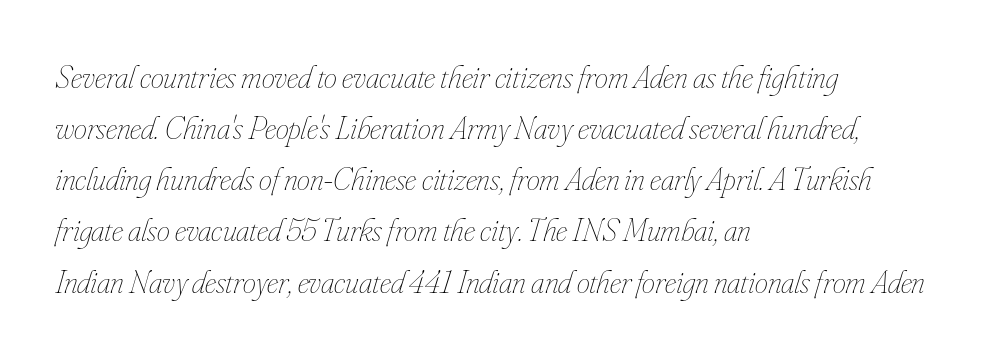
{"italic": "yes", "lean": "right", "slant_degrees": 16, "bold": "no", "weight": "thin", "width": "condensed", "stroke_contrast": "low", "x_height": "small", "monospaced": "no", "underline": "no", "align": "left", "line_spacing": "normal", "line_spacing_ratio": 1.55, "letter_spacing": "normal", "letter_spacing_em": 0.0, "glyph_px": 33}
